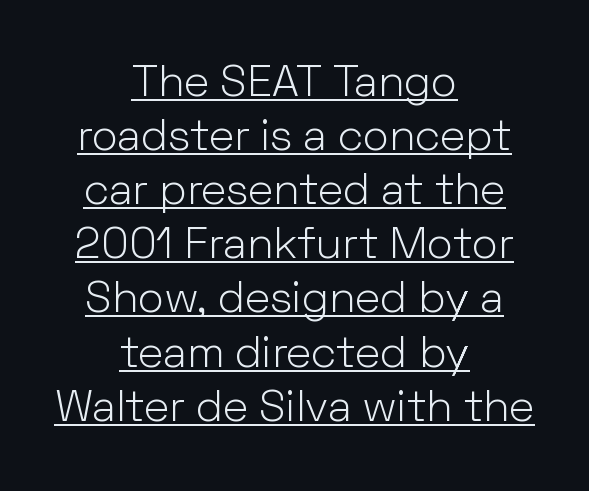
Q: Is the text bold? A: No.
Q: Is the text italic (slanted)? A: No, it is upright.
Q: Is the typeface a serif or a sans-serif typeface? A: Sans-serif.
Q: Is the text underlined? A: Yes.
Q: How is the paragraph aligned? A: Centered.
Q: Is the spacing between letters normal or unusually wide? A: Normal.
Q: Width (condensed, normal, or wide)? A: Normal.
Q: Stroke contrast? A: Low.
Q: x-height? A: Medium.
Q: Monospaced? A: No.
